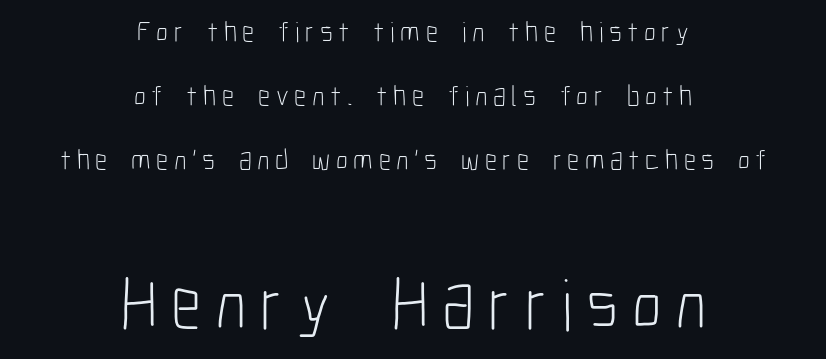
Q: Is the text bold? A: No.
Q: Is the text italic (slanted)? A: No, it is upright.
Q: Is the typeface a serif or a sans-serif typeface? A: Sans-serif.
Q: Is the text underlined? A: No.
Q: How is the paragraph aligned? A: Centered.
Q: Is the spacing between lines tight, normal or loose? A: Loose.
Q: Which block of text is set in a larger size, the first (top) or the second (bottom)? A: The second (bottom) one.
Q: Width (condensed, normal, or wide)? A: Condensed.
Q: Stroke contrast? A: Low.
Q: x-height? A: Medium.
Q: Monospaced? A: No.
